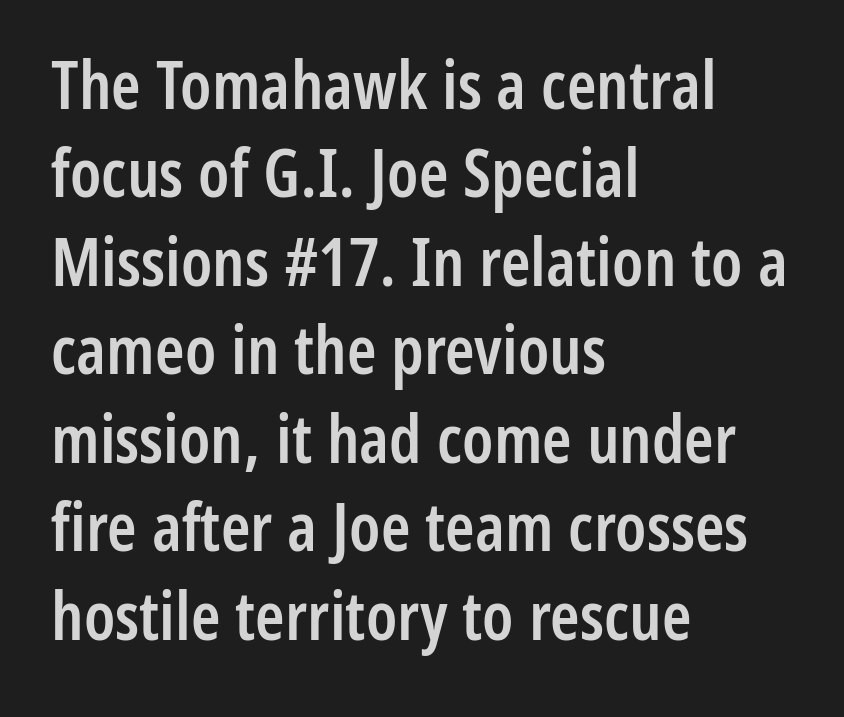
The image shows 67 px semibold, condensed sans-serif type, upright; set left-aligned, normal line spacing (1.32x), normal letter spacing, not underlined; low stroke contrast and a medium x-height.
